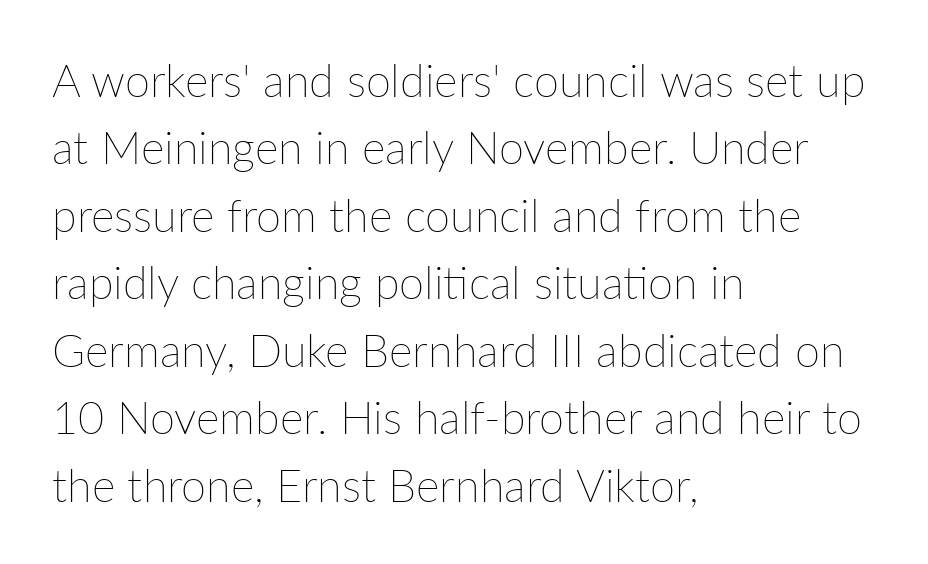
{"italic": "no", "bold": "no", "weight": "thin", "width": "normal", "stroke_contrast": "low", "x_height": "medium", "monospaced": "no", "underline": "no", "align": "left", "line_spacing": "normal", "line_spacing_ratio": 1.5, "letter_spacing": "normal", "letter_spacing_em": 0.0, "glyph_px": 45}
